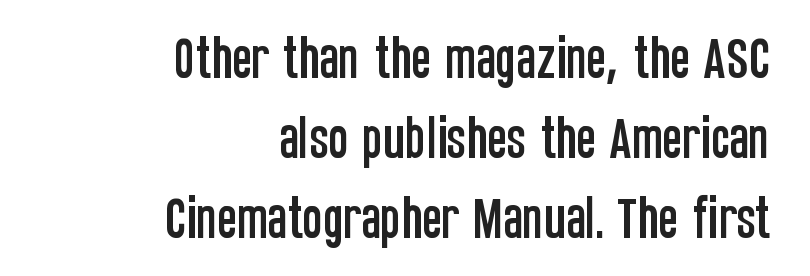
{"serif": "no", "italic": "no", "width": "condensed", "stroke_contrast": "low", "x_height": "large", "monospaced": "no", "underline": "no", "align": "right", "line_spacing": "normal", "line_spacing_ratio": 1.7, "letter_spacing": "normal", "letter_spacing_em": 0.0, "glyph_px": 47}
